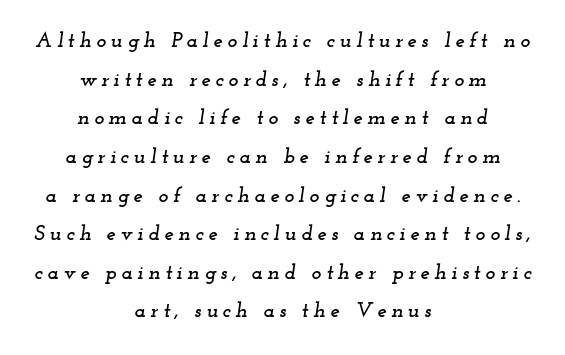
Q: Is the text italic (slanted)? A: Yes, it leans right by about 12 degrees.
Q: Is the text underlined? A: No.
Q: How is the paragraph aligned? A: Centered.
Q: Is the spacing between letters normal or unusually wide? A: Unusually wide.
